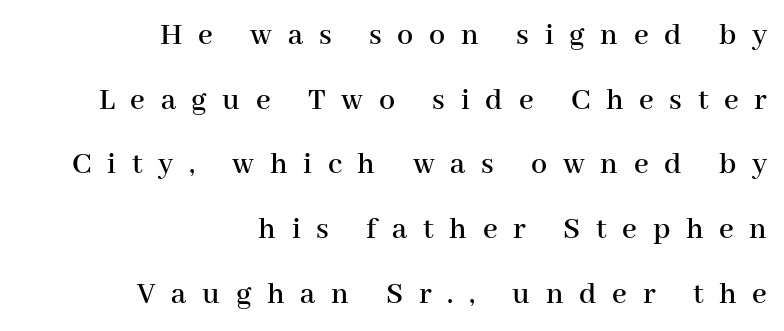
Q: Is the text italic (slanted)? A: No, it is upright.
Q: Is the typeface a serif or a sans-serif typeface? A: Serif.
Q: Is the text underlined? A: No.
Q: How is the paragraph aligned? A: Right-aligned.
Q: Is the spacing between letters normal or unusually wide? A: Unusually wide.
Q: Is the spacing between lines tight, normal or loose? A: Loose.
Q: Width (condensed, normal, or wide)? A: Normal.
Q: Stroke contrast? A: High.
Q: x-height? A: Medium.
Q: Monospaced? A: No.
